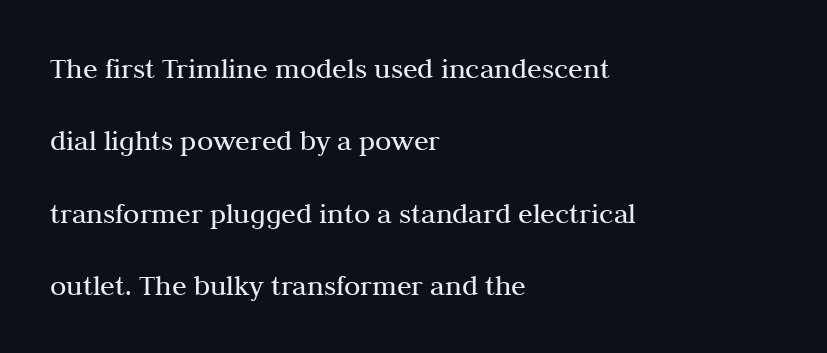
The letters look calm and open, with moderate or lighter stems. Check where the strokes stop: tiny serifs finish them off. The rendering uses a large line-height, opening up the rows. Looks like regular typesetting: each glyph gets only the width it needs. The baseline area is clear. What stands out about the letter spacing? Nothing — it is the standard amount.
